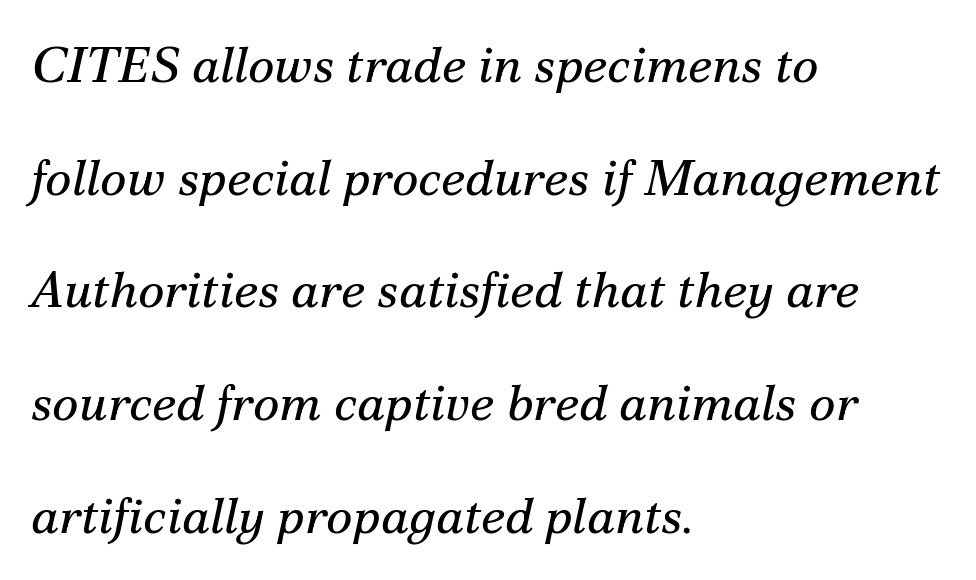
Compared with a centered layout, this one pins lines to the left instead. Honestly, the rows look like they've been pulled way apart. This is oblique type, the kind used for emphasis or titles. This sample uses plain, unmodified letter spacing. This rendering features lettering with no underline. Font category for this specimen: serif.
